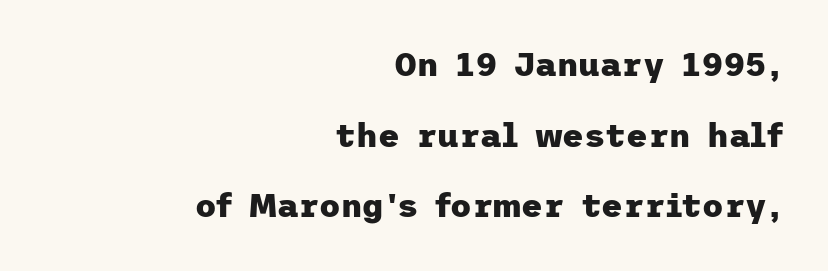
Q: Is the text bold? A: Yes.
Q: Is the text italic (slanted)? A: No, it is upright.
Q: Is the typeface a serif or a sans-serif typeface? A: Sans-serif.
Q: Is the text underlined? A: No.
Q: How is the paragraph aligned? A: Right-aligned.
Q: Is the spacing between letters normal or unusually wide? A: Normal.
Q: Is the spacing between lines tight, normal or loose? A: Loose.
Q: Width (condensed, normal, or wide)? A: Normal.
Q: Stroke contrast? A: Low.
Q: x-height? A: Medium.
